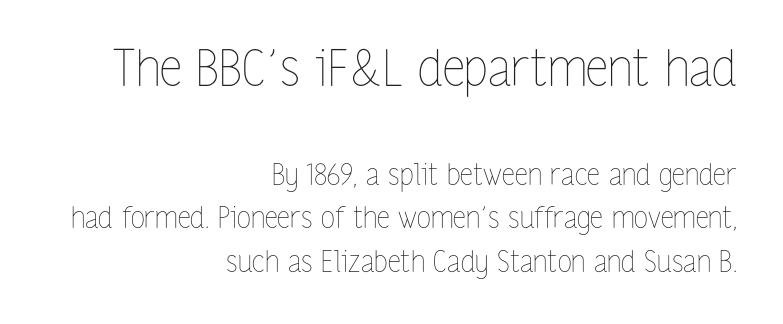
The space directly below the letters is spotless. This sample has the flowing, uneven cadence of proportional lettering. Between one letter and the next there's only the usual sliver of space. Weight: in the light-to-regular range.
